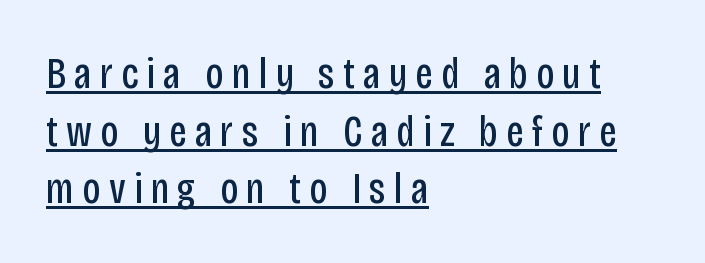
Q: Is the text bold? A: No.
Q: Is the text italic (slanted)? A: No, it is upright.
Q: Is the typeface a serif or a sans-serif typeface? A: Sans-serif.
Q: Is the text underlined? A: Yes.
Q: How is the paragraph aligned? A: Left-aligned.
Q: Is the spacing between lines tight, normal or loose? A: Normal.
Q: Width (condensed, normal, or wide)? A: Condensed.
Q: Stroke contrast? A: Low.
Q: x-height? A: Large.
Q: Monospaced? A: No.
